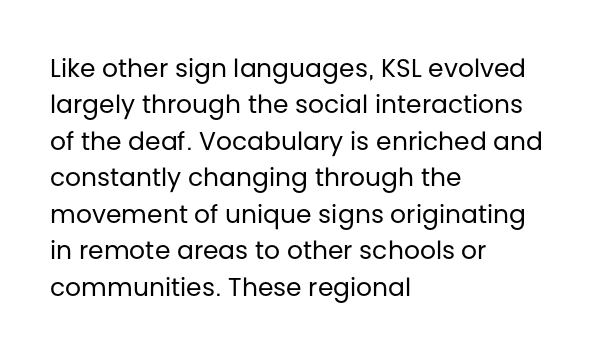
The image shows 25 px text type, upright; set left-aligned, normal line spacing (1.46x), normal letter spacing, not underlined.
